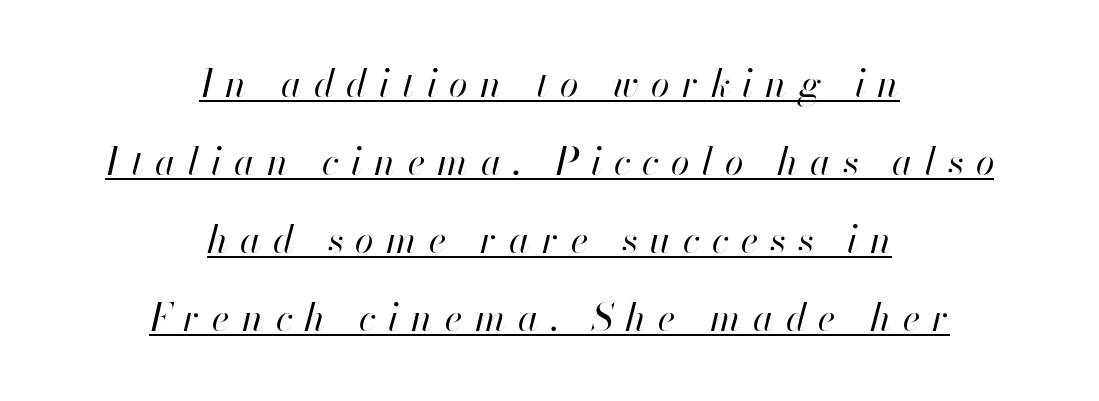
Looks like regular typesetting: each glyph gets only the width it needs. If you measured baseline to baseline, you'd find a long distance. If you folded the block vertically in half, each line would mirror itself in length. The strokes are not fattened; the text isn't bold.
